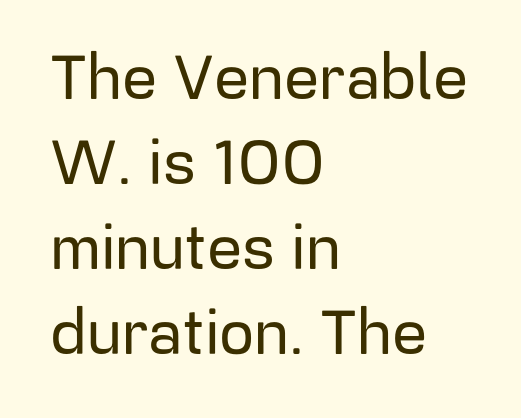
Line spacing here is normal. Every stem runs plumb, perpendicular to the baseline. Proportional: the letters do not fall into vertical columns. Here the glyphs are tracked normally, forming tight word shapes. The strip under each line holds only bare page. The setting favours the left margin, as ordinary paragraphs usually do.
